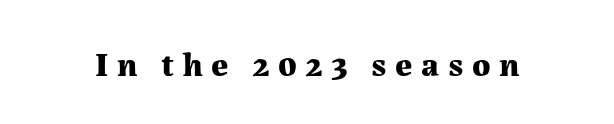
{"serif": "yes", "italic": "no", "bold": "yes", "weight": "bold", "width": "normal", "stroke_contrast": "medium", "x_height": "medium", "monospaced": "no", "underline": "no", "letter_spacing": "wide", "letter_spacing_em": 0.25, "glyph_px": 34}
